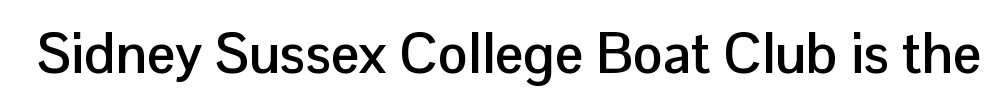
Q: Is the text bold? A: Yes.
Q: Is the text italic (slanted)? A: No, it is upright.
Q: Is the typeface a serif or a sans-serif typeface? A: Sans-serif.
Q: Is the text underlined? A: No.
Q: Is the spacing between letters normal or unusually wide? A: Normal.
Q: Width (condensed, normal, or wide)? A: Normal.
Q: Stroke contrast? A: Low.
Q: x-height? A: Medium.
Q: Monospaced? A: No.
